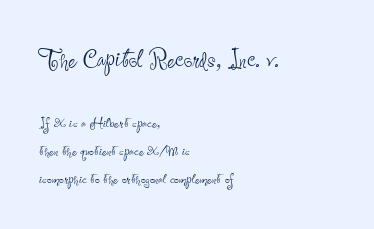
I'd call this a sans setting — the letters go barefoot. Leading matches the norm, producing a regular column. Two sizes are in play, and the larger belongs to the first block. Beneath every word, the page is bare. The typesetter chose a ragged-right arrangement here.
